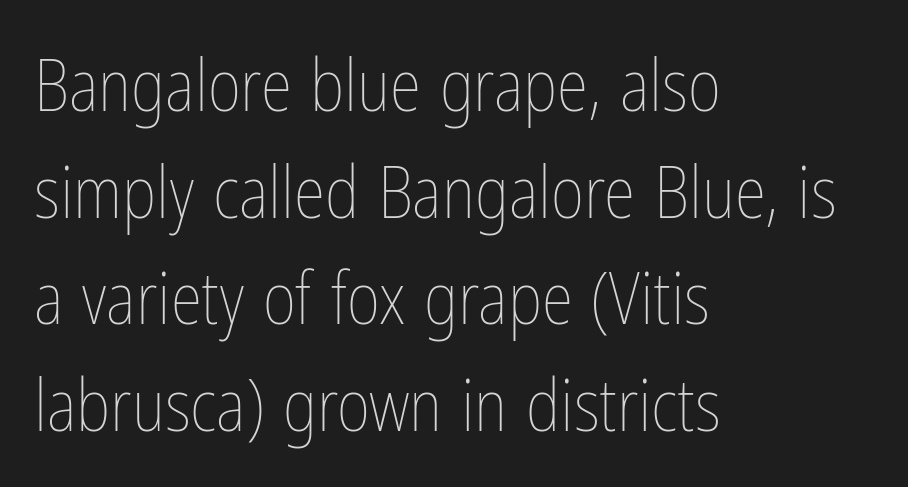
{"italic": "no", "bold": "no", "weight": "thin", "width": "condensed", "stroke_contrast": "low", "x_height": "medium", "monospaced": "no", "underline": "no", "align": "left", "line_spacing": "normal", "line_spacing_ratio": 1.48, "letter_spacing": "normal", "letter_spacing_em": 0.0, "glyph_px": 72}
